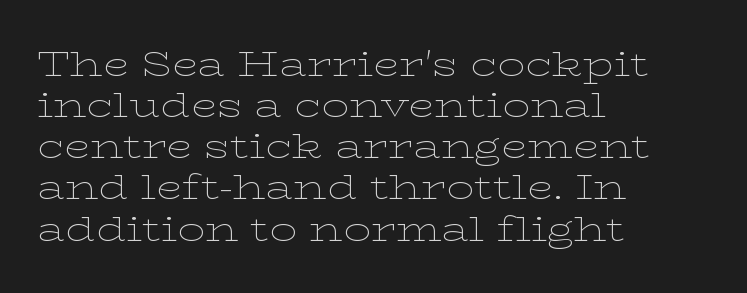
The image shows 34 px thin, wide serif type, upright; set left-aligned, line spacing 1.21x, normal letter spacing, not underlined; low stroke contrast and a medium x-height.
